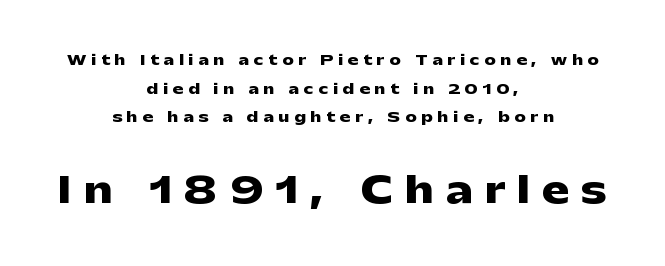
A typesetter would call this leading open, well beyond the default. Note the varied advance widths — an 'i' is clearly narrower than an 'm'. A typesetter would mark this as roman, not italic. Every letter is thick-stroked: bold, no question. This sample is center-justified, so both line endings float freely.
